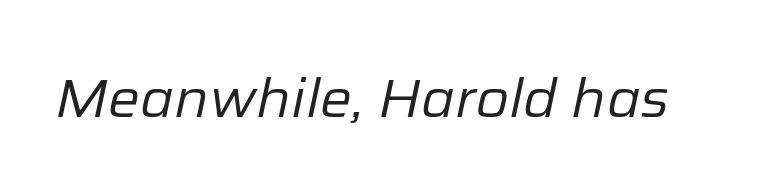
Q: Is the text bold? A: No.
Q: Is the text italic (slanted)? A: Yes, it leans right by about 12 degrees.
Q: Is the text underlined? A: No.
Q: Is the spacing between letters normal or unusually wide? A: Normal.
Q: Width (condensed, normal, or wide)? A: Normal.
Q: Stroke contrast? A: Low.
Q: x-height? A: Medium.
Q: Monospaced? A: No.
